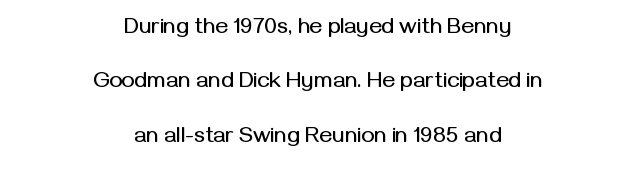
Q: Is the text italic (slanted)? A: No, it is upright.
Q: Is the text underlined? A: No.
Q: How is the paragraph aligned? A: Centered.
Q: Is the spacing between letters normal or unusually wide? A: Normal.
Q: Is the spacing between lines tight, normal or loose? A: Loose.
